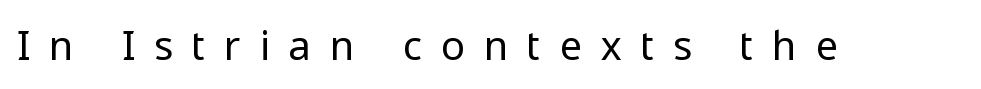
Q: Is the text bold? A: No.
Q: Is the text italic (slanted)? A: No, it is upright.
Q: Is the typeface a serif or a sans-serif typeface? A: Sans-serif.
Q: Is the text underlined? A: No.
Q: Is the spacing between letters normal or unusually wide? A: Unusually wide.
Q: Width (condensed, normal, or wide)? A: Normal.
Q: Stroke contrast? A: Low.
Q: x-height? A: Medium.
Q: Monospaced? A: No.
